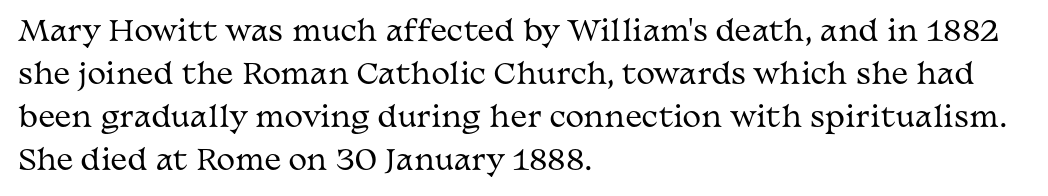
The image shows 28 px regular-weight, wide serif type, upright; set left-aligned, normal line spacing (1.54x), normal letter spacing, not underlined; medium stroke contrast and a medium x-height.
